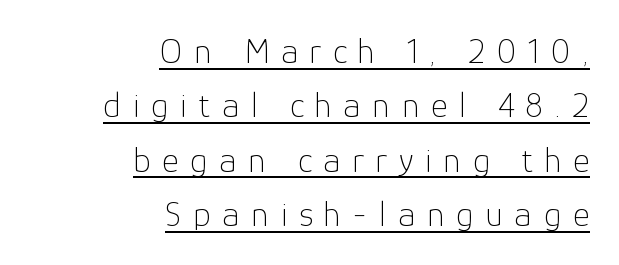
There is plenty of visible air inserted between adjacent glyphs. This sample uses a sans-serif face. The font sits on the lighter half of the weight spectrum, regular included. Vertically, the passage feels balanced, rows spaced as you'd expect. Alignment: flush right.
